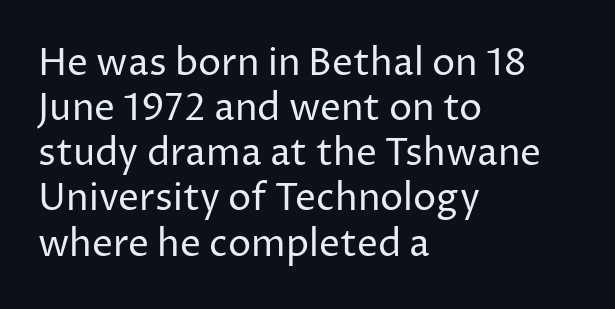
{"serif": "no", "italic": "no", "bold": "no", "weight": "regular", "width": "normal", "stroke_contrast": "low", "x_height": "medium", "monospaced": "no", "underline": "no", "align": "left", "line_spacing_ratio": 1.22, "letter_spacing": "normal", "letter_spacing_em": 0.0, "glyph_px": 37}
